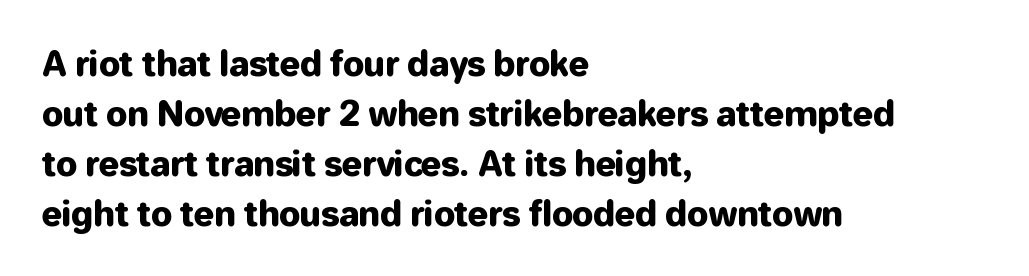
Q: Is the text italic (slanted)? A: No, it is upright.
Q: Is the typeface a serif or a sans-serif typeface? A: Sans-serif.
Q: Is the text underlined? A: No.
Q: How is the paragraph aligned? A: Left-aligned.
Q: Is the spacing between letters normal or unusually wide? A: Normal.
Q: Is the spacing between lines tight, normal or loose? A: Normal.
Q: Width (condensed, normal, or wide)? A: Normal.
Q: Stroke contrast? A: Low.
Q: x-height? A: Medium.
Q: Monospaced? A: No.
